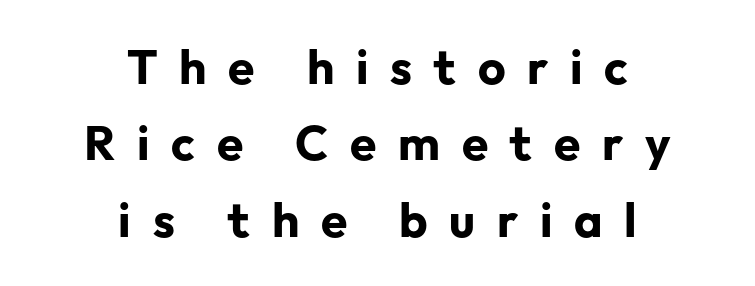
The glyphs have the mass of a bold cut. Nothing sits at the stroke ends, so this counts as sans-serif. Bare-footed words on every line. Posture: vertical.
